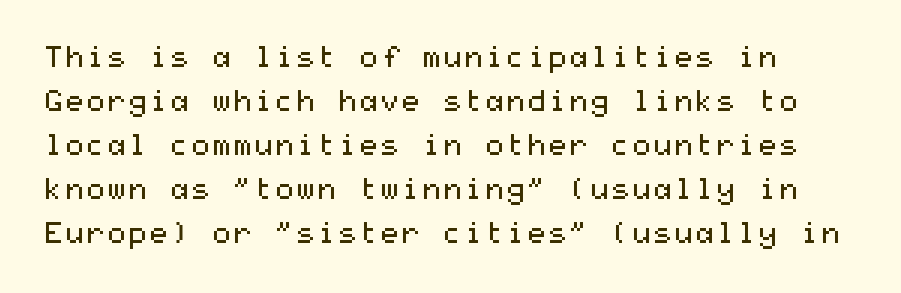
Q: Is the text bold? A: No.
Q: Is the text italic (slanted)? A: No, it is upright.
Q: Is the typeface a serif or a sans-serif typeface? A: Sans-serif.
Q: Is the text underlined? A: No.
Q: Is the spacing between letters normal or unusually wide? A: Normal.
Q: Is the spacing between lines tight, normal or loose? A: Normal.
Q: Width (condensed, normal, or wide)? A: Wide.
Q: Stroke contrast? A: Medium.
Q: x-height? A: Medium.
